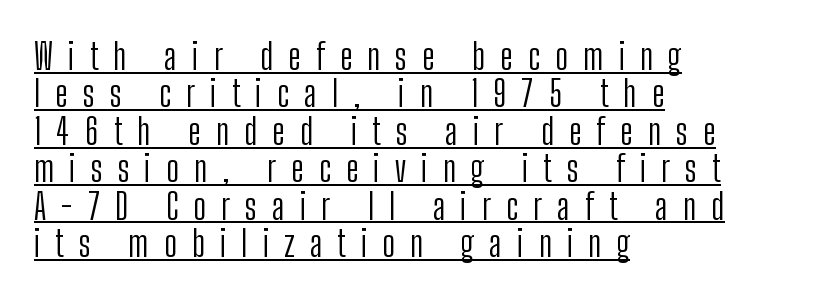
Left-aligned paragraph, ragged on the right. These lines have a slow, spaced-out rhythm from letter to letter. The strokes carry an ordinary text weight at most. Characters remain perfectly vertical along every line.
